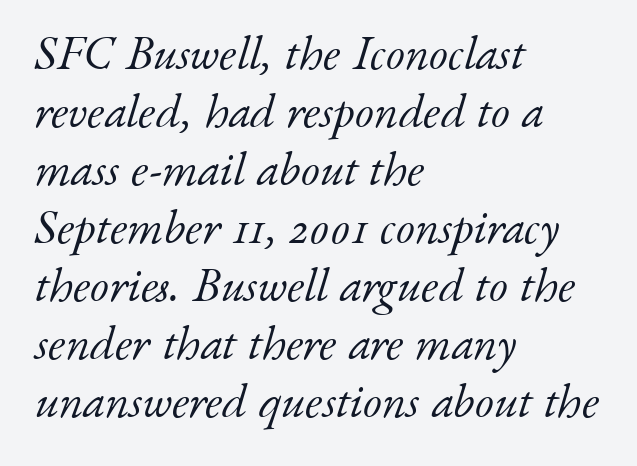
The image shows 48 px light serif type, italic (leaning right); set left-aligned, line spacing 1.21x, normal letter spacing, not underlined; low stroke contrast and a small x-height.
